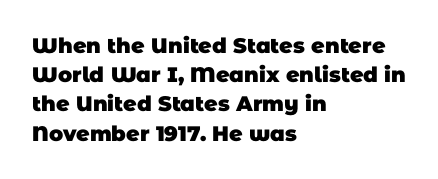
Q: Is the text bold? A: Yes.
Q: Is the text underlined? A: No.
Q: How is the paragraph aligned? A: Left-aligned.
Q: Is the spacing between letters normal or unusually wide? A: Normal.
Q: Is the spacing between lines tight, normal or loose? A: Normal.
